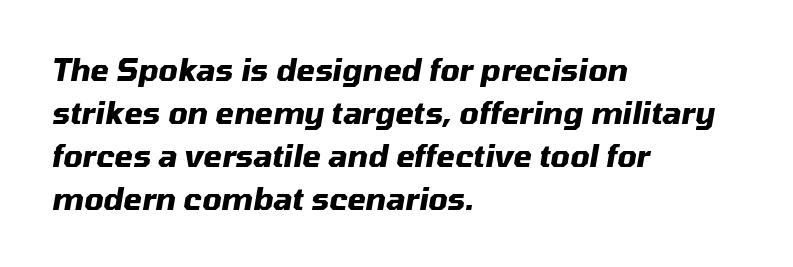
The image shows 30 px heavy type, italic (leaning right); set left-aligned, normal line spacing (1.43x), normal letter spacing, not underlined; medium stroke contrast and a medium x-height.
